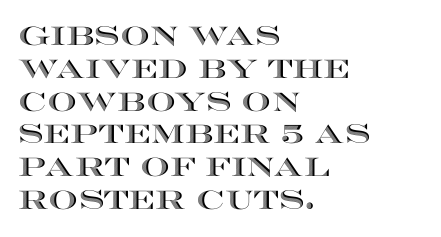
The image shows 26 px text type, upright; set left-aligned, normal line spacing (1.26x), normal letter spacing, not underlined.
